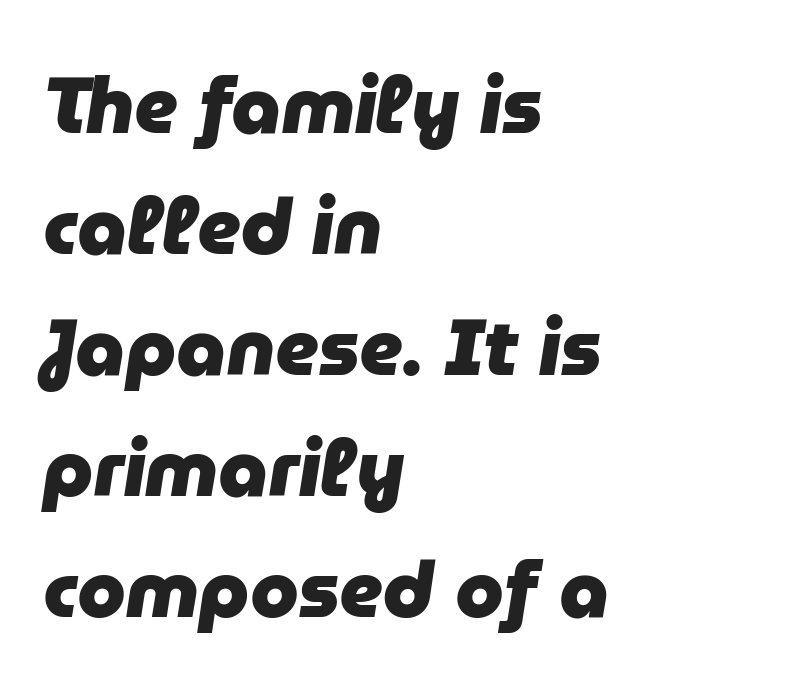
Caption: multi-line text, flush left, ragged right. This is oblique type, the kind used for emphasis or titles. The line-height multiplier appears to be the usual default. On the weight axis this lands at bold, roughly 700. The gaps between neighbouring characters are ordinary and unremarkable.
